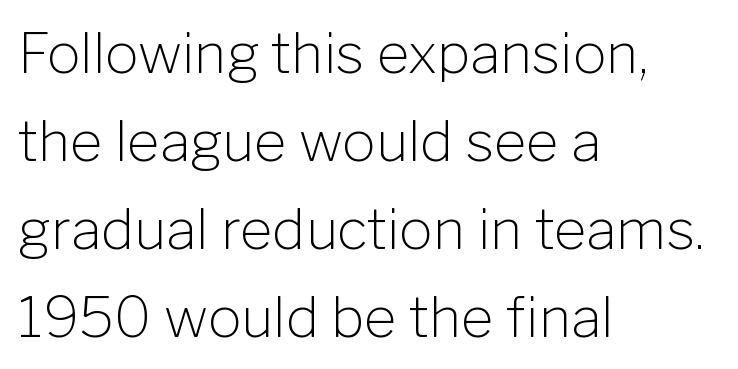
Q: Is the text bold? A: No.
Q: Is the text italic (slanted)? A: No, it is upright.
Q: Is the typeface a serif or a sans-serif typeface? A: Sans-serif.
Q: Is the text underlined? A: No.
Q: How is the paragraph aligned? A: Left-aligned.
Q: Is the spacing between letters normal or unusually wide? A: Normal.
Q: Is the spacing between lines tight, normal or loose? A: Normal.
Q: Width (condensed, normal, or wide)? A: Normal.
Q: Stroke contrast? A: Low.
Q: x-height? A: Medium.
Q: Monospaced? A: No.
